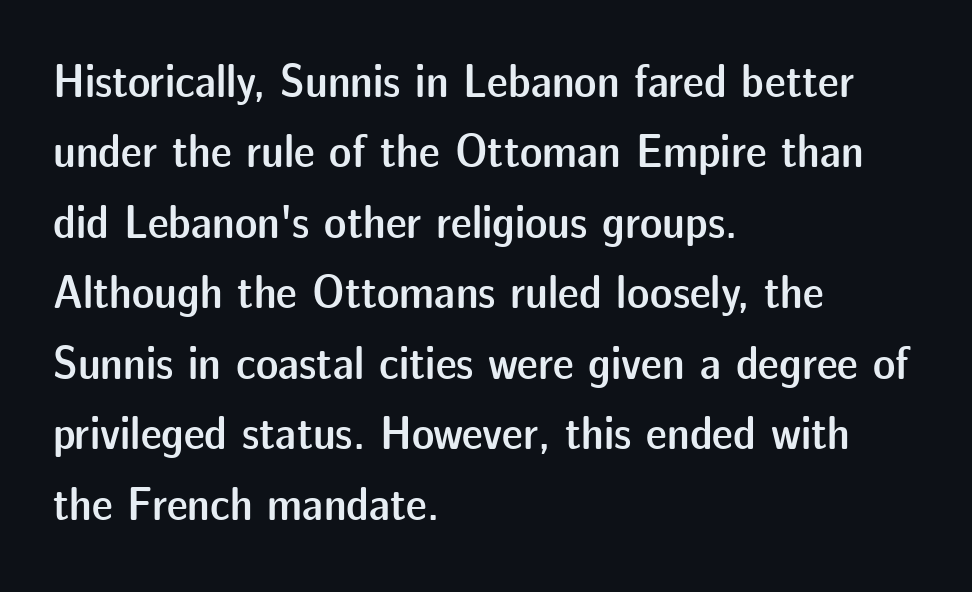
Q: Is the text bold? A: Semi-bold.
Q: Is the text italic (slanted)? A: No, it is upright.
Q: Is the typeface a serif or a sans-serif typeface? A: Sans-serif.
Q: Is the text underlined? A: No.
Q: How is the paragraph aligned? A: Left-aligned.
Q: Is the spacing between letters normal or unusually wide? A: Normal.
Q: Is the spacing between lines tight, normal or loose? A: Normal.
Q: Width (condensed, normal, or wide)? A: Normal.
Q: Stroke contrast? A: Low.
Q: x-height? A: Medium.
Q: Monospaced? A: No.
